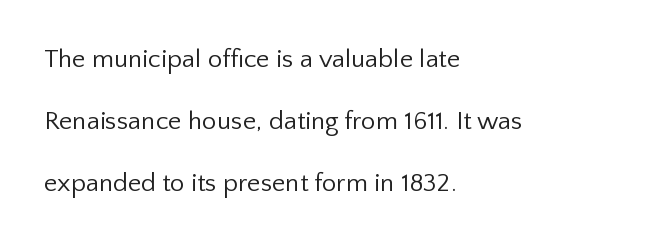
Q: Is the text bold? A: No.
Q: Is the text italic (slanted)? A: No, it is upright.
Q: Is the text underlined? A: No.
Q: How is the paragraph aligned? A: Left-aligned.
Q: Is the spacing between letters normal or unusually wide? A: Normal.
Q: Is the spacing between lines tight, normal or loose? A: Loose.
